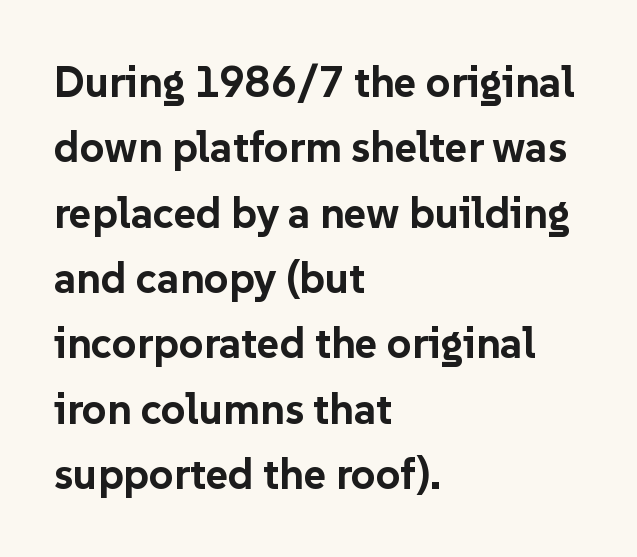
Q: Is the text bold? A: Yes.
Q: Is the text italic (slanted)? A: No, it is upright.
Q: Is the typeface a serif or a sans-serif typeface? A: Sans-serif.
Q: Is the text underlined? A: No.
Q: How is the paragraph aligned? A: Left-aligned.
Q: Is the spacing between letters normal or unusually wide? A: Normal.
Q: Is the spacing between lines tight, normal or loose? A: Normal.
Q: Width (condensed, normal, or wide)? A: Normal.
Q: Stroke contrast? A: Low.
Q: x-height? A: Medium.
Q: Monospaced? A: No.
